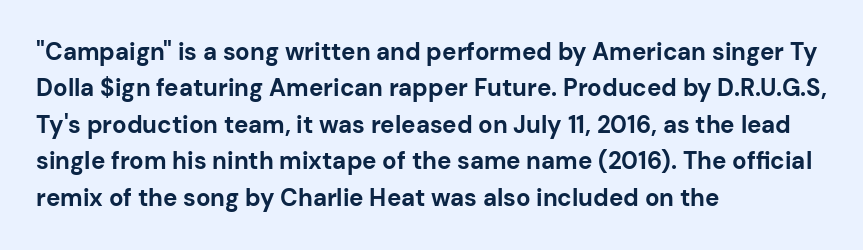
{"italic": "no", "bold": "yes", "underline": "no", "align": "left", "line_spacing": "normal", "line_spacing_ratio": 1.52, "letter_spacing": "normal", "letter_spacing_em": 0.0, "glyph_px": 24}
